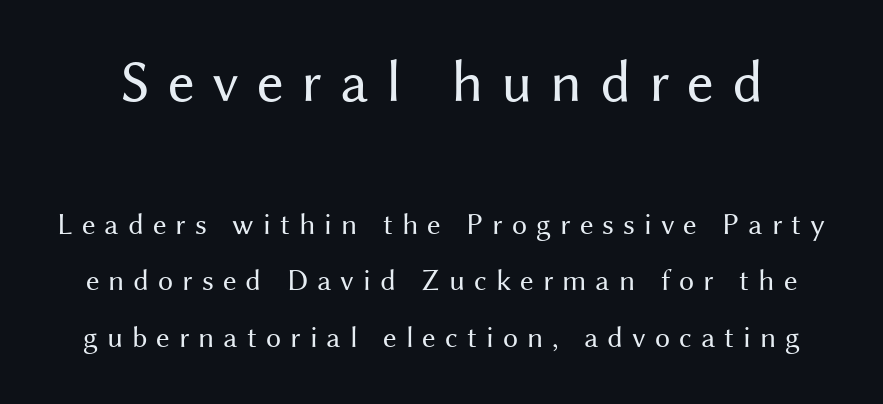
The image shows 59 px regular-weight sans-serif type, upright; set line spacing 1.89x, unusually wide letter spacing (+0.3 em), not underlined; the first (top) block is 1.97x larger; medium stroke contrast and a medium x-height.
